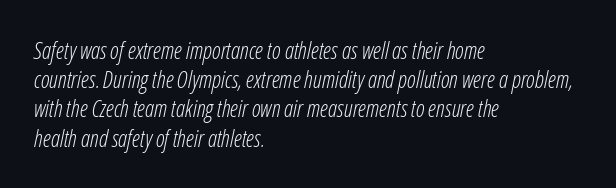
Characters follow at the spacing the type designer built in. Just letters on the line, the space beneath them empty. On a weight scale, this lands at 450 or below. Posture: slanted. Does the leading feel generous? No, just average. Each line starts at the same left margin while the right side varies.
